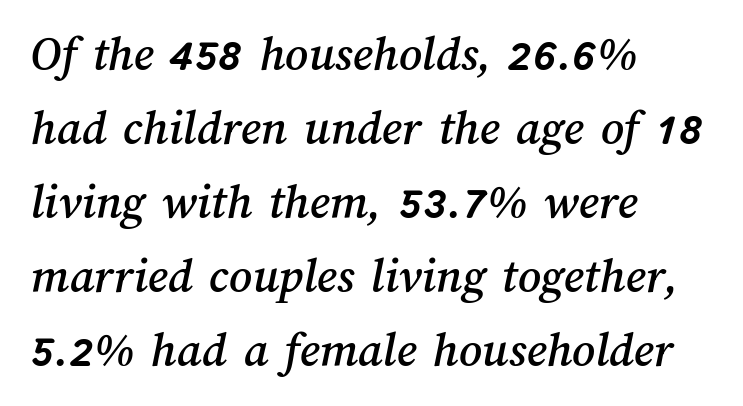
Compared with a centered layout, this one pins lines to the left instead. Each row of text sits above clean, open space. The gaps between neighbouring characters are ordinary and unremarkable. Leading matches the norm, producing a regular column.
